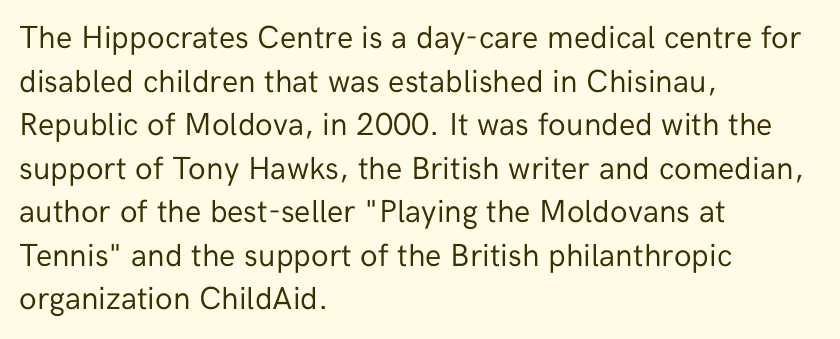
{"serif": "no", "italic": "no", "bold": "no", "weight": "regular", "width": "normal", "stroke_contrast": "low", "x_height": "medium", "monospaced": "no", "underline": "no", "align": "left", "line_spacing": "normal", "line_spacing_ratio": 1.36, "letter_spacing": "normal", "letter_spacing_em": 0.0, "glyph_px": 32}
